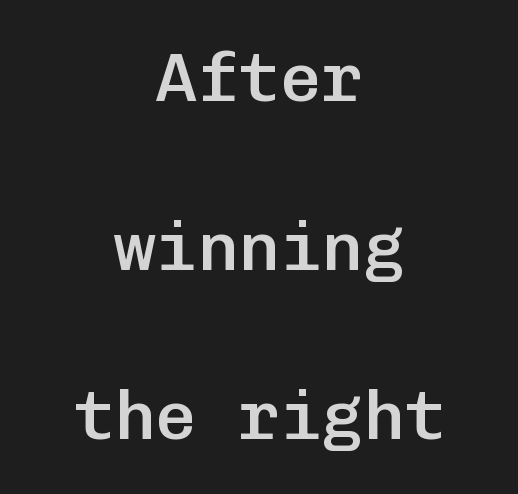
Q: Is the text bold? A: Semi-bold.
Q: Is the text italic (slanted)? A: No, it is upright.
Q: Is the typeface a serif or a sans-serif typeface? A: Sans-serif.
Q: Is the text underlined? A: No.
Q: How is the paragraph aligned? A: Centered.
Q: Is the spacing between letters normal or unusually wide? A: Normal.
Q: Is the spacing between lines tight, normal or loose? A: Loose.
Q: Width (condensed, normal, or wide)? A: Normal.
Q: Stroke contrast? A: Low.
Q: x-height? A: Medium.
Q: Monospaced? A: Yes.
